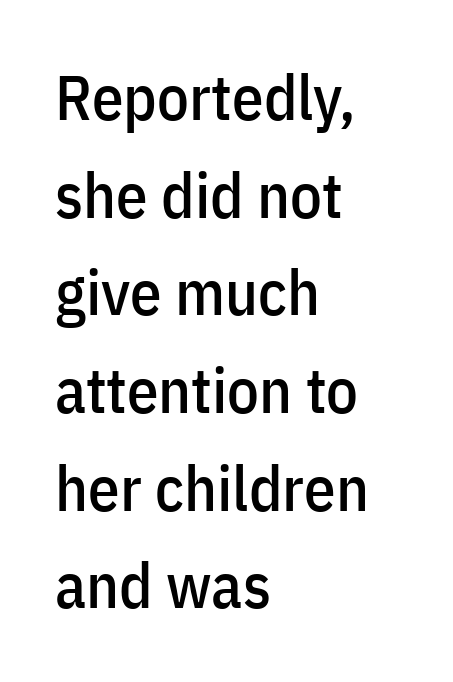
{"serif": "no", "italic": "no", "width": "condensed", "stroke_contrast": "low", "x_height": "medium", "monospaced": "no", "underline": "no", "align": "left", "line_spacing": "normal", "line_spacing_ratio": 1.55, "letter_spacing": "normal", "letter_spacing_em": 0.0, "glyph_px": 63}
